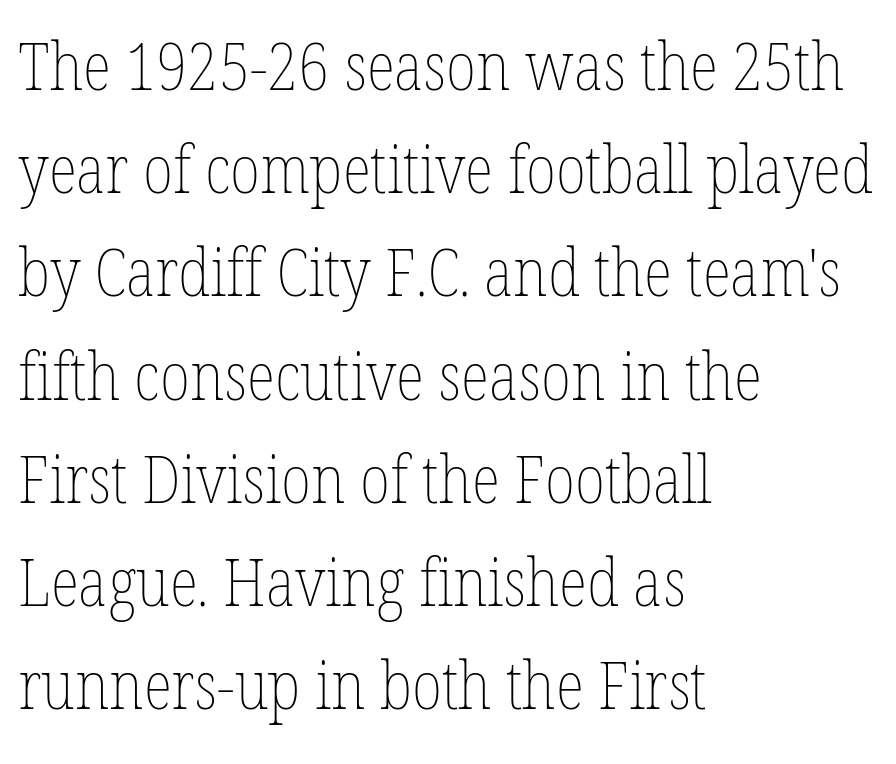
Notice how descenders clear the ascenders below comfortably — that's standard leading. Only glyphs here, with clear space below each row. Weight: not bold — regular or lighter. The compositor pushed each line to the left boundary.
